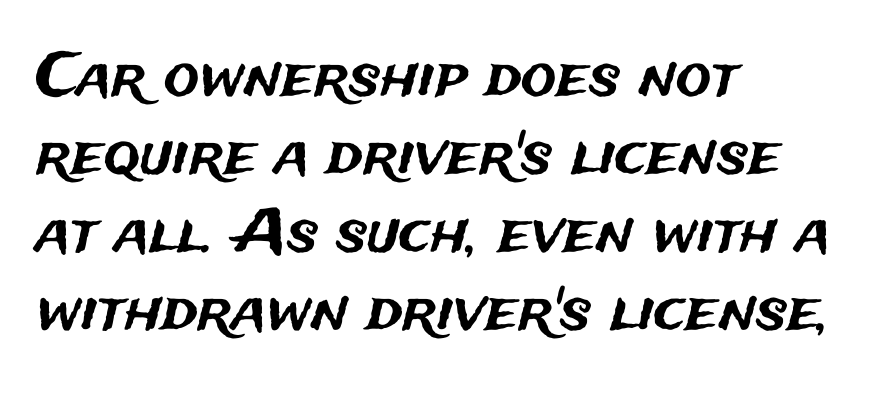
Q: Is the text italic (slanted)? A: Yes.
Q: Is the typeface a serif or a sans-serif typeface? A: Sans-serif.
Q: Is the text underlined? A: No.
Q: How is the paragraph aligned? A: Left-aligned.
Q: Is the spacing between letters normal or unusually wide? A: Normal.
Q: Is the spacing between lines tight, normal or loose? A: Normal.
Q: Width (condensed, normal, or wide)? A: Normal.
Q: Stroke contrast? A: Medium.
Q: x-height? A: Medium.
Q: Monospaced? A: No.
